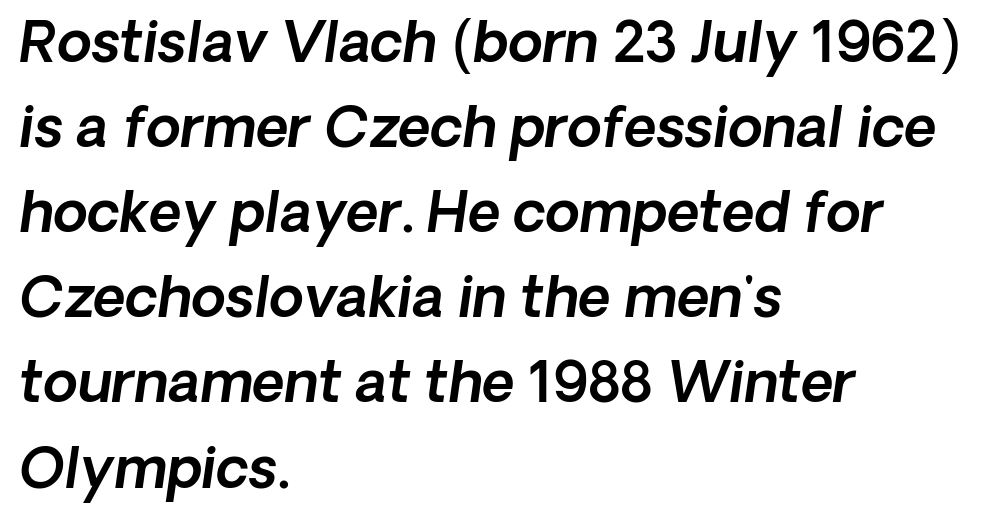
Note the varied advance widths — an 'i' is clearly narrower than an 'm'. Letter spacing: default. The text block is weighted toward the left margin, trailing off unevenly rightward. Looking at the ascenders, they clearly lean. This sample keeps an unexceptional amount of space between lines. The glyphs are unaccompanied by any horizontal stroke below them.
